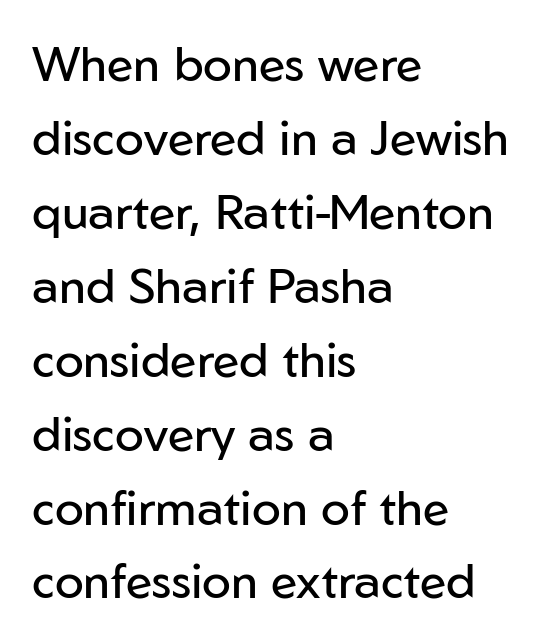
{"serif": "no", "italic": "no", "bold": "no", "weight": "regular", "width": "normal", "stroke_contrast": "low", "x_height": "medium", "monospaced": "no", "underline": "no", "align": "left", "line_spacing": "normal", "line_spacing_ratio": 1.54, "letter_spacing": "normal", "letter_spacing_em": 0.0, "glyph_px": 48}
